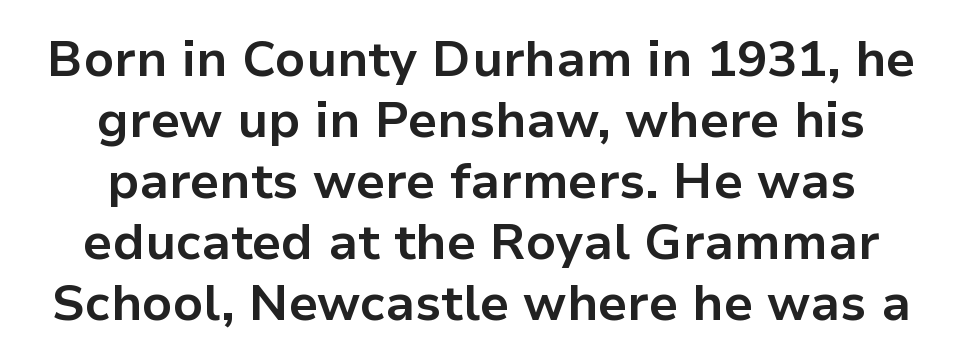
Honestly, there is no underline to notice here at all. The face used here has the dense, thick strokes of a bold. These lines were composed using upright roman letters. The letters advance in unequal steps, a hallmark of proportional type. Tracking here is standard; glyphs follow each other at the usual distance. Typeset on center — no edge is straight.
